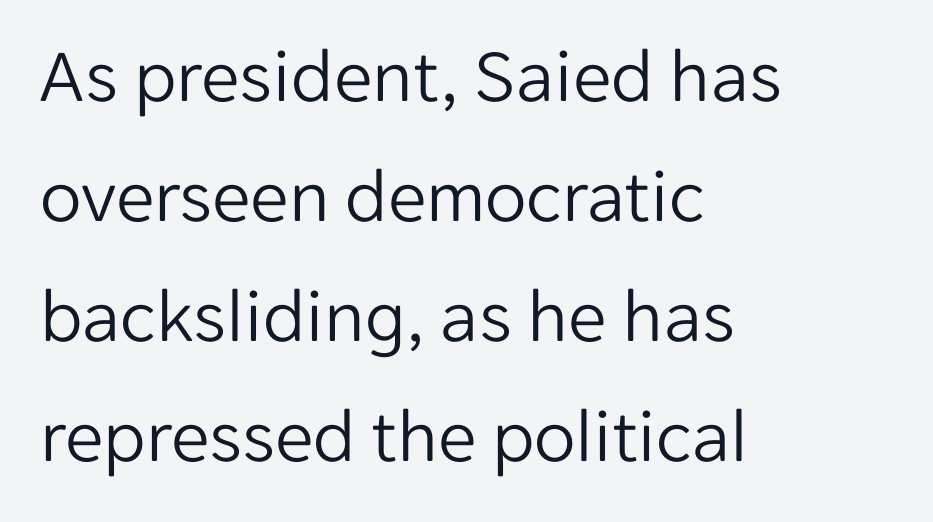
The image shows 77 px light sans-serif type, upright; set left-aligned, normal line spacing (1.56x), normal letter spacing, not underlined; low stroke contrast and a medium x-height.
